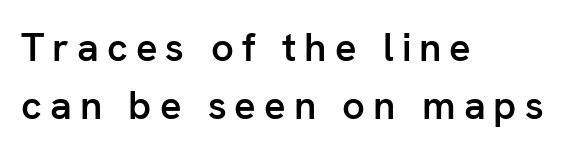
Underlining? Definitely not there. Do the letters lean? They stand straight. Each new line begins a customary step beneath the previous one. Its strokes are somewhat broadened, the hallmark of semibold type. Regarding serifs, this sample does without them. Proportional: the letters do not fall into vertical columns.
